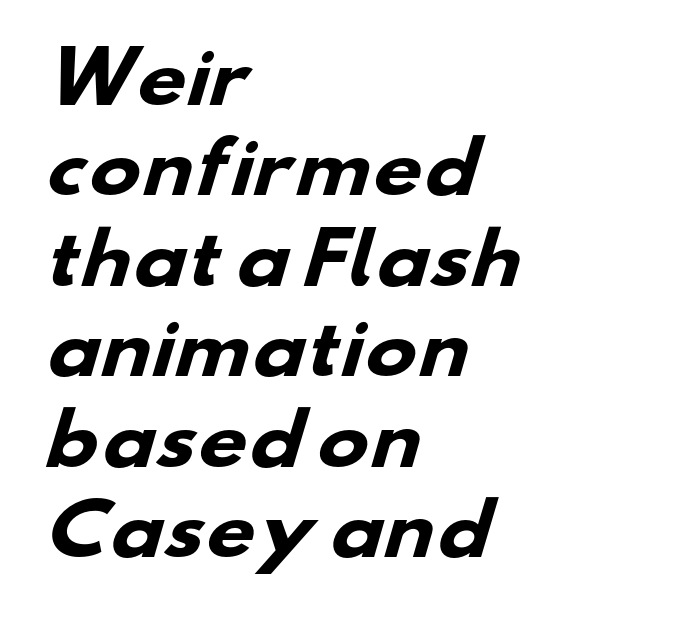
Nothing unusual about the tracking: characters are spaced as the font intends. These lines are rendered in a variable-pitch font. The glyphs are unaccompanied by any horizontal stroke below them. The paragraph has a hard left edge and a soft right edge. This sample uses a sans-serif face. In terms of leading, this rendering sits right in the middle.
